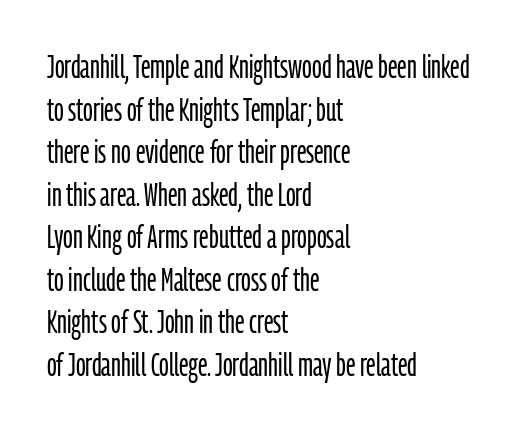
Alignment: flush left. The lines sit at an ordinary, default distance from one another. The passage shown has conventional tracking throughout. Examine the stroke ends and you'll find no serifs. Unmarked baselines from the first word to the last.
